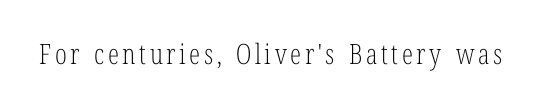
The image shows 28 px light, condensed serif type, upright; set not underlined; low stroke contrast and a medium x-height.
